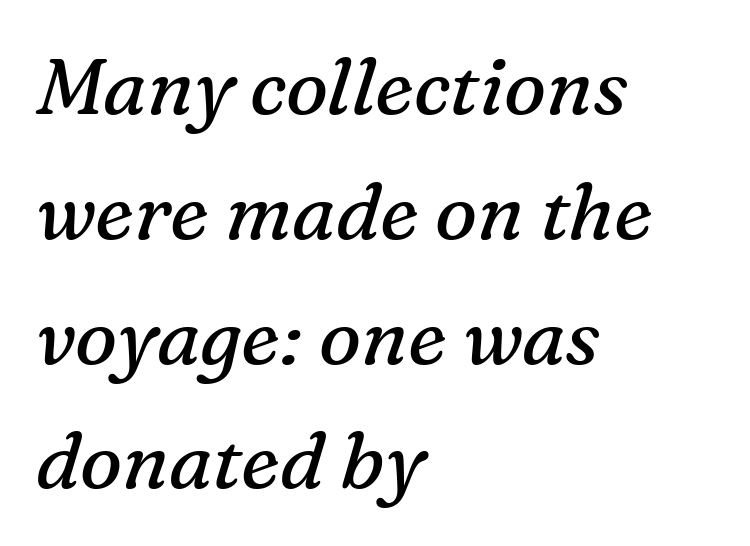
The image shows 79 px regular-weight serif type, italic (leaning right); set left-aligned, normal line spacing (1.58x), normal letter spacing, not underlined; medium stroke contrast and a medium x-height.
